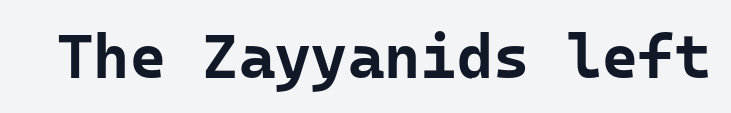
The string is rendered with underlining switched off. These lines carry a lot of weight — the face is fully bold. Is the letter spacing exaggerated? No — it looks like the ordinary default. It's the straight-up-and-down kind of type. Look at the bottom of the vertical strokes: they stop flat, with no serifs.
